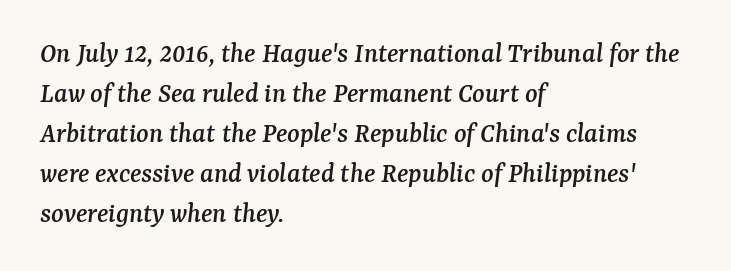
{"serif": "yes", "italic": "yes", "lean": "right", "slant_degrees": 7, "width": "normal", "stroke_contrast": "medium", "x_height": "medium", "monospaced": "no", "underline": "no", "align": "left", "line_spacing": "normal", "line_spacing_ratio": 1.38, "letter_spacing": "normal", "letter_spacing_em": 0.0, "glyph_px": 29}
